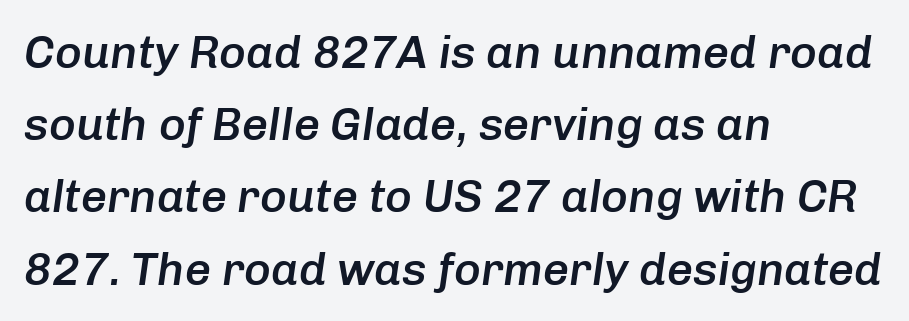
Has an underline been added? It has not. Spacing verdict: proportional, widths tailored to each character. Each new line begins a customary step beneath the previous one. The typesetter chose a ragged-right arrangement here.
